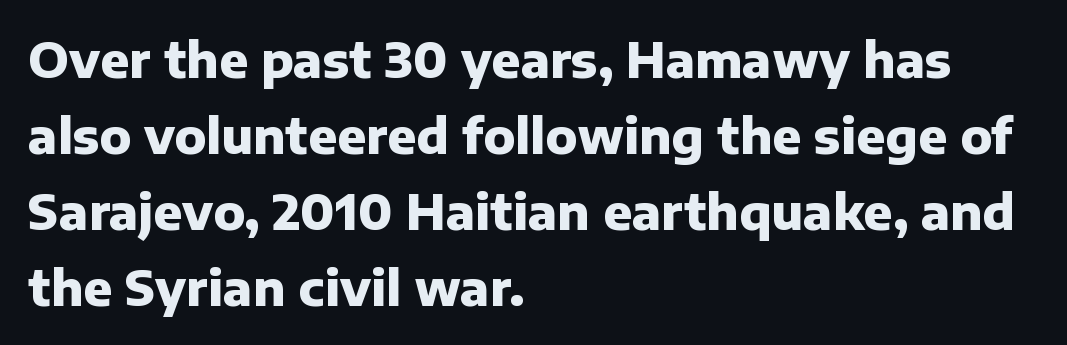
Is the type bold? Yes — the strokes are clearly thick and heavy. Do the characters align in a grid? No, the font is proportional. How would I describe the line gaps? Plain and ordinary. Honestly, the letter spacing is just normal — you wouldn't notice it.
